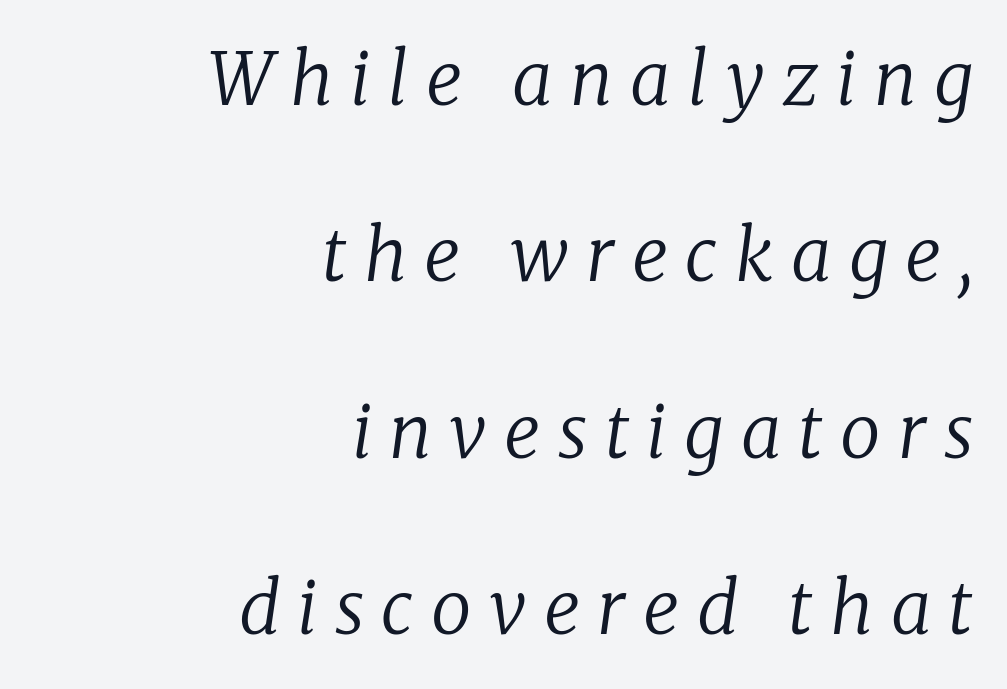
Q: Is the text bold? A: No.
Q: Is the text italic (slanted)? A: Yes, it leans right by about 8 degrees.
Q: Is the typeface a serif or a sans-serif typeface? A: Serif.
Q: Is the text underlined? A: No.
Q: How is the paragraph aligned? A: Right-aligned.
Q: Is the spacing between letters normal or unusually wide? A: Unusually wide.
Q: Is the spacing between lines tight, normal or loose? A: Loose.
Q: Width (condensed, normal, or wide)? A: Normal.
Q: Stroke contrast? A: Low.
Q: x-height? A: Medium.
Q: Monospaced? A: No.
